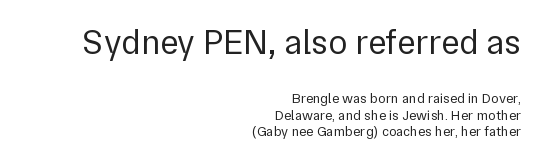
{"serif": "no", "italic": "no", "bold": "no", "weight": "regular", "width": "normal", "stroke_contrast": "low", "x_height": "medium", "monospaced": "no", "underline": "no", "align": "right", "line_spacing_ratio": 1.18, "letter_spacing": "normal", "letter_spacing_em": 0.0, "larger_block": "first", "size_ratio": 2.5, "glyph_px": 35}
